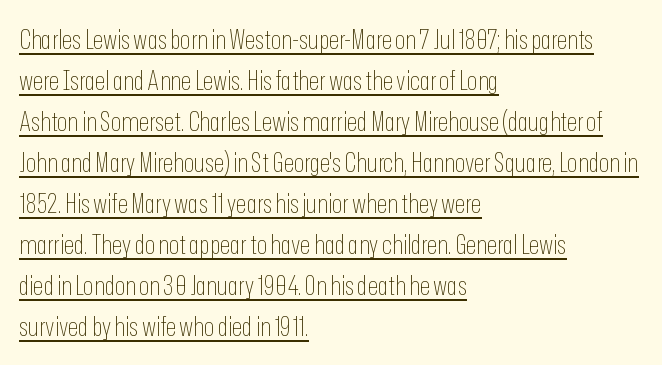
The image shows 27 px text type, upright; set left-aligned, normal line spacing (1.52x), normal letter spacing, underlined.
